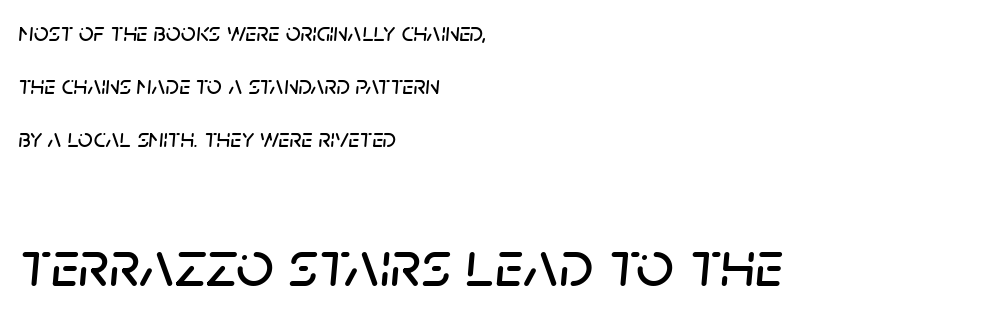
{"italic": "yes", "lean": "right", "slant_degrees": 5, "width": "normal", "stroke_contrast": "low", "x_height": "large", "monospaced": "no", "underline": "no", "align": "left", "line_spacing": "loose", "line_spacing_ratio": 2.03, "letter_spacing": "normal", "letter_spacing_em": 0.0, "larger_block": "second", "size_ratio": 2.54, "glyph_px": 66}
